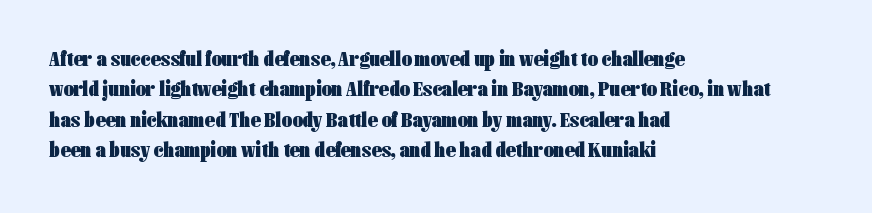
Q: Is the text bold? A: Yes.
Q: Is the text italic (slanted)? A: No, it is upright.
Q: Is the text underlined? A: No.
Q: How is the paragraph aligned? A: Left-aligned.
Q: Is the spacing between letters normal or unusually wide? A: Normal.
Q: Is the spacing between lines tight, normal or loose? A: Normal.
